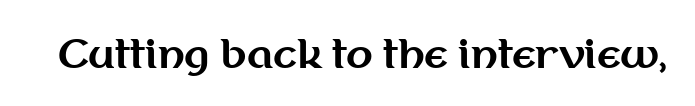
What kind of face is this? One without serifs — a sans. Heft: maximum for text — a bold. Upright lettering throughout. Words float on clear page, feet unadorned. Character widths vary here, with narrow letters taking less room than wide ones. The type is set solid horizontally, with unmodified tracking.
